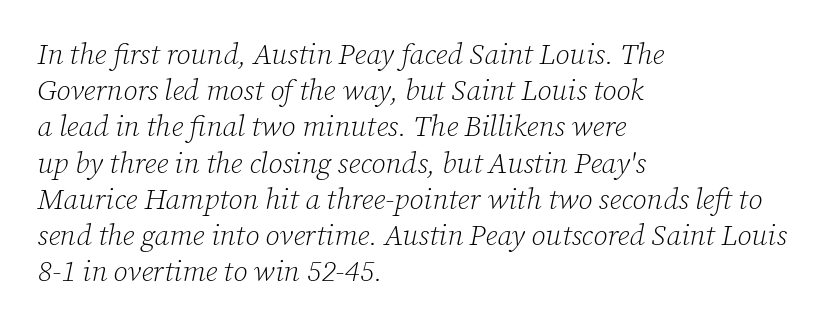
Would a proofreader flag this as italicized? Yes. Reading down the column, the eye jumps a familiar distance to each next line. Check under the words: just untouched page. Stroke mass is kept to a normal reading level or below. You could call the tracking neutral — neither tight nor loose. The typeface chosen for these lines features serifs.
